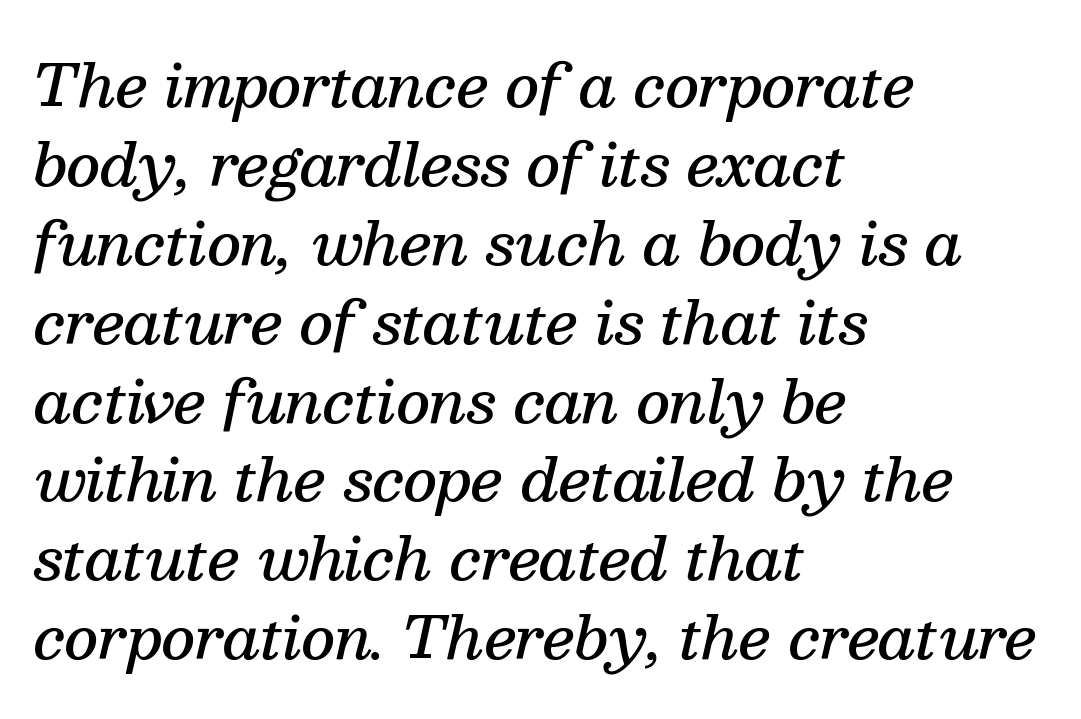
The image shows 58 px semibold serif type, italic (leaning right); set left-aligned, normal line spacing (1.36x), normal letter spacing, not underlined; medium stroke contrast and a medium x-height.
